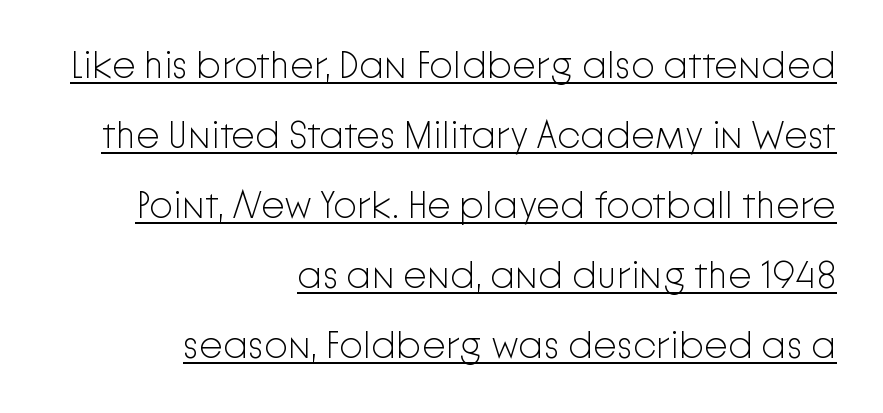
The image shows 38 px light sans-serif type, upright; set right-aligned, line spacing 1.84x, normal letter spacing, underlined; low stroke contrast and a medium x-height.
